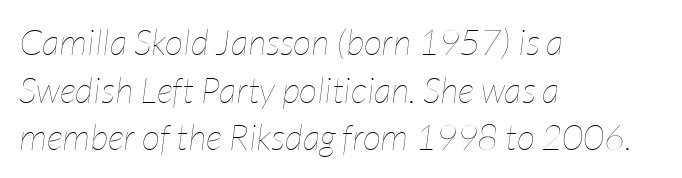
{"italic": "yes", "lean": "right", "slant_degrees": 7, "bold": "no", "weight": "thin", "width": "condensed", "stroke_contrast": "low", "x_height": "medium", "monospaced": "no", "underline": "no", "align": "left", "line_spacing": "normal", "line_spacing_ratio": 1.32, "letter_spacing": "normal", "letter_spacing_em": 0.0, "glyph_px": 36}
